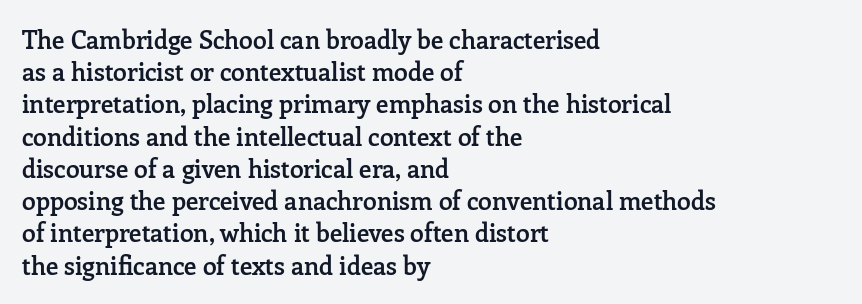
The image shows 25 px text type, upright; set left-aligned, normal line spacing (1.29x), normal letter spacing, not underlined.
